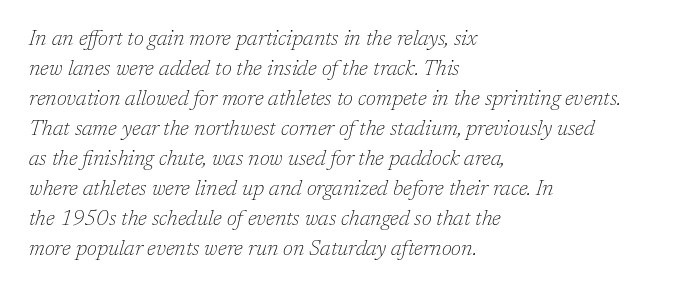
The passage shown leans; its letterforms are oblique. The gap between lines stays unmarked. Each new line begins a customary step beneath the previous one. Tracking here is standard; glyphs follow each other at the usual distance. Ink coverage per letter is moderate at most. The typesetter chose a ragged-right arrangement here.
